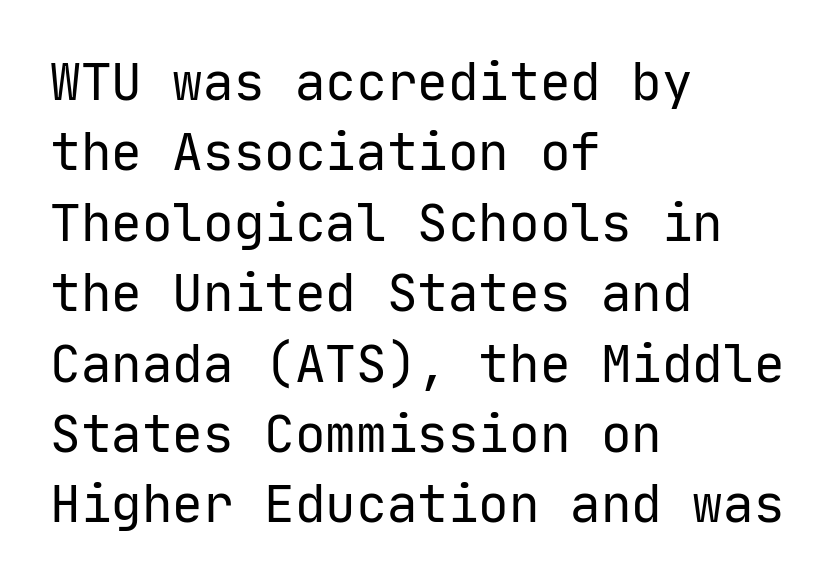
The image shows 51 px regular-weight sans-serif type, upright, monospaced; set left-aligned, normal line spacing (1.38x), normal letter spacing, not underlined; low stroke contrast and a medium x-height.
